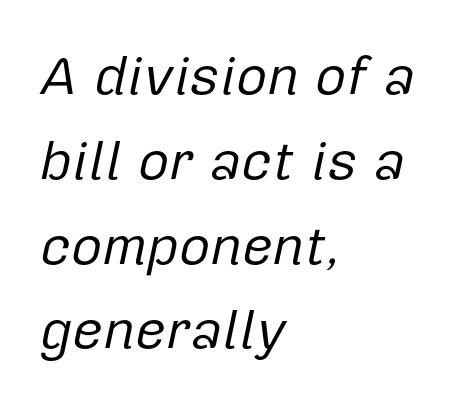
Vertical spacing — default. One-word summary of the alignment: left. The strokes carry an ordinary text weight at most. Note the varied advance widths — an 'i' is clearly narrower than an 'm'. The axis of the letterforms is tilted away from vertical. What stands out about the letter spacing? Nothing — it is the standard amount.
